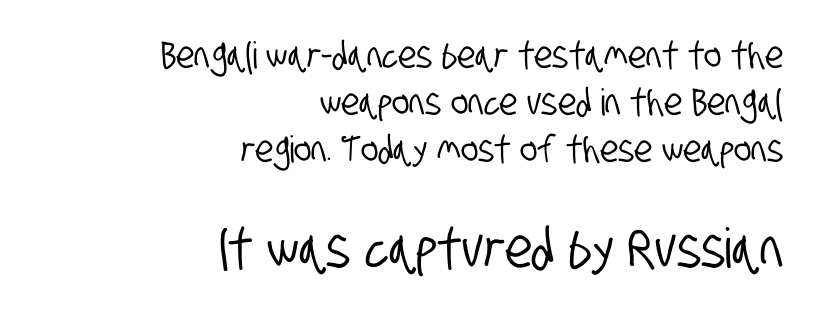
Q: Is the typeface a serif or a sans-serif typeface? A: Sans-serif.
Q: Is the text underlined? A: No.
Q: How is the paragraph aligned? A: Right-aligned.
Q: Is the spacing between letters normal or unusually wide? A: Normal.
Q: Is the spacing between lines tight, normal or loose? A: Normal.
Q: Which block of text is set in a larger size, the first (top) or the second (bottom)? A: The second (bottom) one.
Q: Width (condensed, normal, or wide)? A: Condensed.
Q: Stroke contrast? A: Low.
Q: x-height? A: Large.
Q: Monospaced? A: No.
